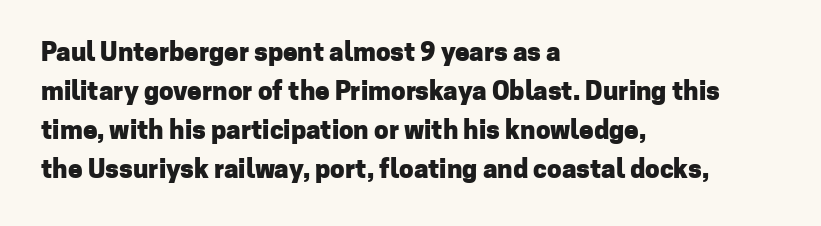
Q: Is the text bold? A: Yes.
Q: Is the text italic (slanted)? A: No, it is upright.
Q: Is the text underlined? A: No.
Q: How is the paragraph aligned? A: Left-aligned.
Q: Is the spacing between letters normal or unusually wide? A: Normal.
Q: Is the spacing between lines tight, normal or loose? A: Normal.
